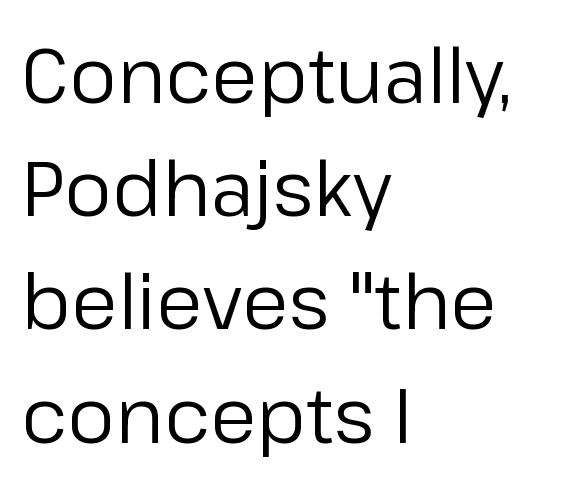
{"serif": "no", "italic": "no", "bold": "no", "weight": "regular", "width": "normal", "stroke_contrast": "low", "x_height": "medium", "monospaced": "no", "underline": "no", "align": "left", "line_spacing": "normal", "line_spacing_ratio": 1.49, "letter_spacing": "normal", "letter_spacing_em": 0.0, "glyph_px": 76}
